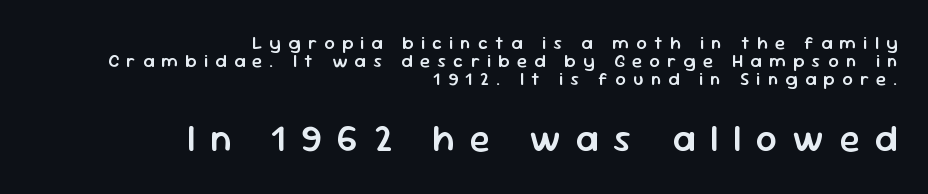
Compared with typical body copy, the letter spacing here is much looser. The specimen omits any rule beneath the text block's lines. If you drew a line through each stem, it would be perfectly vertical. Is this a fixed-width face? No — the glyphs have proportional, varying widths. A somewhat darkened texture: the type is semibold rather than bold. The paragraph shown leans on its right margin.
